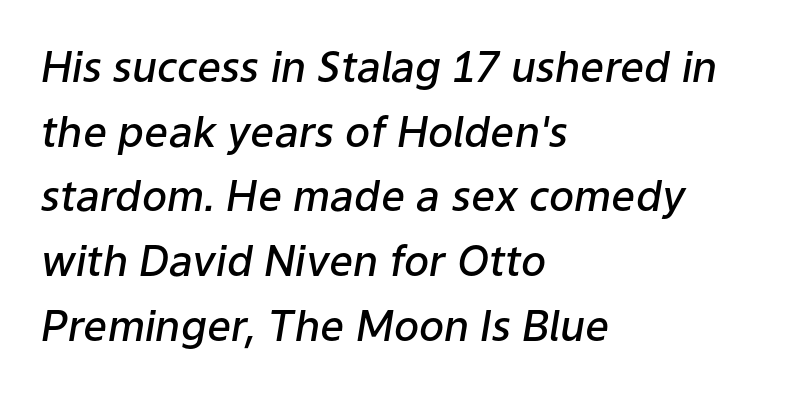
Q: Is the text bold? A: Semi-bold.
Q: Is the text italic (slanted)? A: Yes, it leans right by about 9 degrees.
Q: Is the text underlined? A: No.
Q: How is the paragraph aligned? A: Left-aligned.
Q: Is the spacing between letters normal or unusually wide? A: Normal.
Q: Is the spacing between lines tight, normal or loose? A: Normal.
Q: Width (condensed, normal, or wide)? A: Normal.
Q: Stroke contrast? A: Low.
Q: x-height? A: Medium.
Q: Monospaced? A: No.
